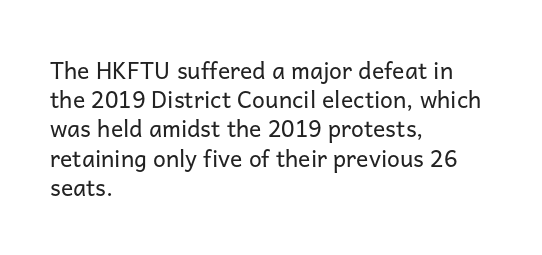
{"italic": "no", "bold": "no", "underline": "no", "align": "left", "line_spacing": "normal", "line_spacing_ratio": 1.27, "letter_spacing": "normal", "letter_spacing_em": 0.0, "glyph_px": 23}
